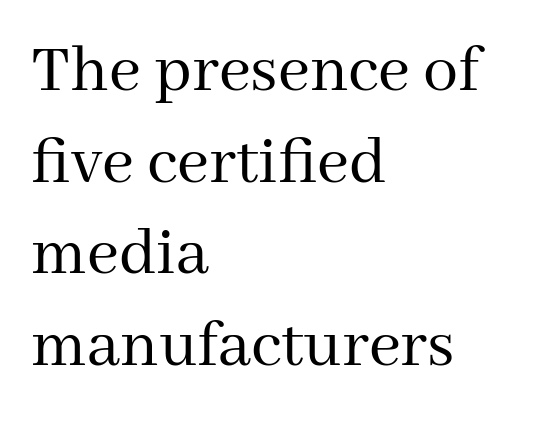
Q: Is the text bold? A: No.
Q: Is the text italic (slanted)? A: No, it is upright.
Q: Is the typeface a serif or a sans-serif typeface? A: Serif.
Q: Is the text underlined? A: No.
Q: How is the paragraph aligned? A: Left-aligned.
Q: Is the spacing between letters normal or unusually wide? A: Normal.
Q: Is the spacing between lines tight, normal or loose? A: Normal.
Q: Width (condensed, normal, or wide)? A: Normal.
Q: Stroke contrast? A: Medium.
Q: x-height? A: Medium.
Q: Monospaced? A: No.
